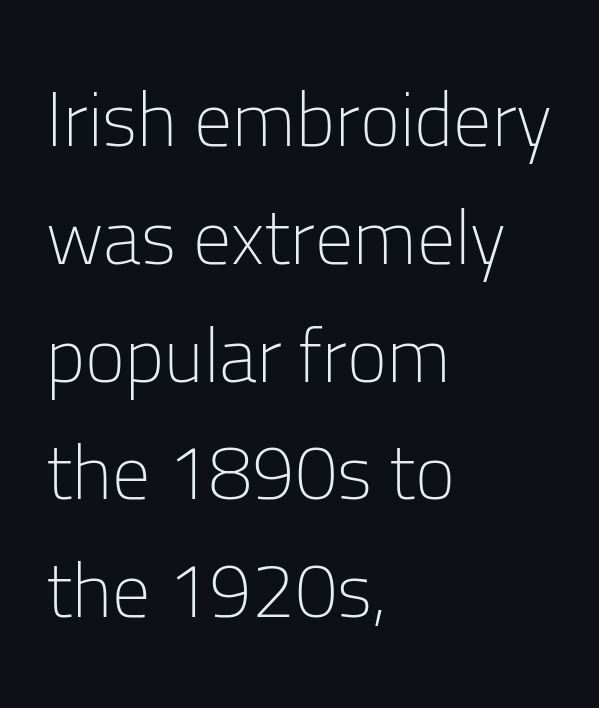
The image shows 76 px light sans-serif type, upright; set left-aligned, normal line spacing (1.55x), normal letter spacing, not underlined; low stroke contrast and a medium x-height.
